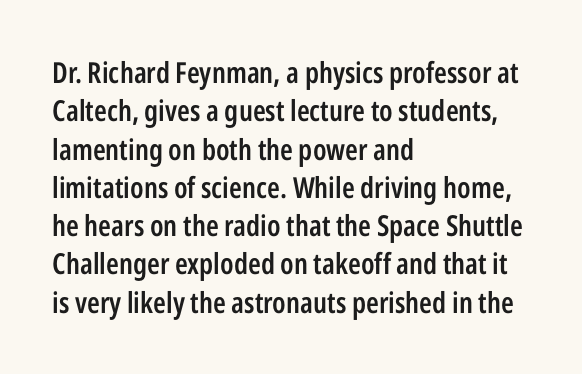
Q: Is the text bold? A: Semi-bold.
Q: Is the text italic (slanted)? A: No, it is upright.
Q: Is the typeface a serif or a sans-serif typeface? A: Sans-serif.
Q: Is the text underlined? A: No.
Q: How is the paragraph aligned? A: Left-aligned.
Q: Is the spacing between letters normal or unusually wide? A: Normal.
Q: Is the spacing between lines tight, normal or loose? A: Normal.
Q: Width (condensed, normal, or wide)? A: Condensed.
Q: Stroke contrast? A: Low.
Q: x-height? A: Medium.
Q: Monospaced? A: No.
